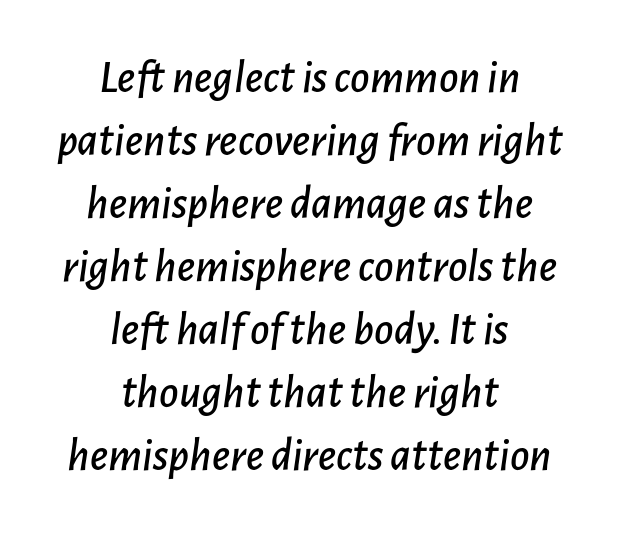
The image shows 47 px text type, italic (leaning right); set centered, normal line spacing (1.34x), normal letter spacing, not underlined; low stroke contrast and a medium x-height.
